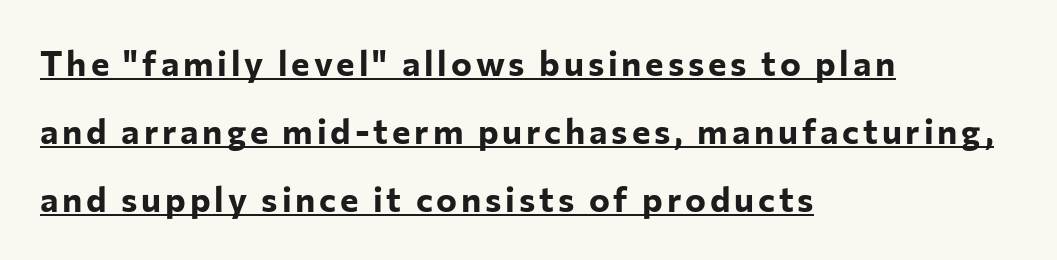
Q: Is the text bold? A: Yes.
Q: Is the text italic (slanted)? A: No, it is upright.
Q: Is the typeface a serif or a sans-serif typeface? A: Sans-serif.
Q: Is the text underlined? A: Yes.
Q: How is the paragraph aligned? A: Left-aligned.
Q: Is the spacing between lines tight, normal or loose? A: Loose.
Q: Width (condensed, normal, or wide)? A: Normal.
Q: Stroke contrast? A: Low.
Q: x-height? A: Medium.
Q: Monospaced? A: No.
